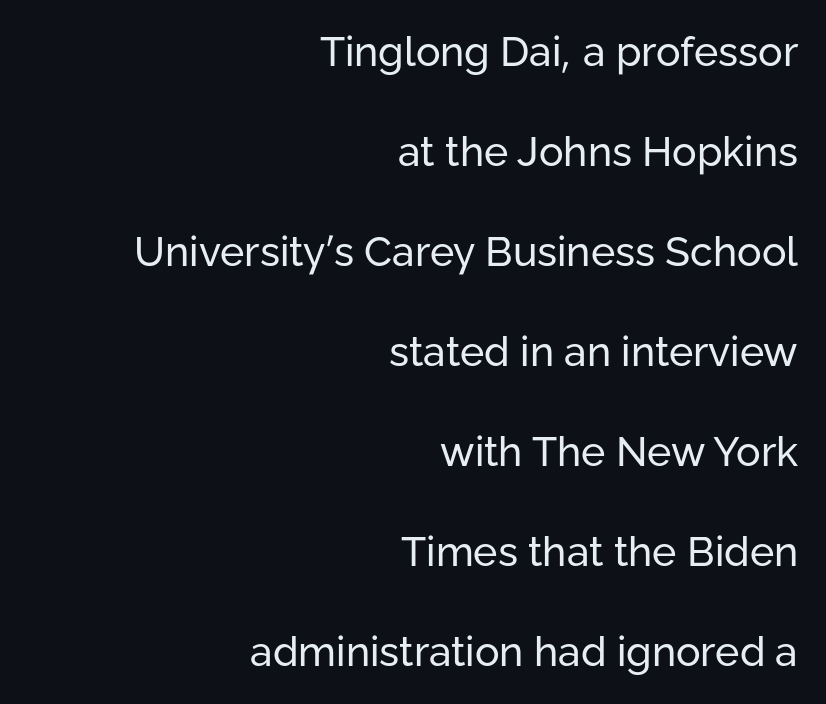
{"serif": "no", "italic": "no", "bold": "no", "weight": "regular", "width": "normal", "stroke_contrast": "low", "x_height": "medium", "monospaced": "no", "underline": "no", "align": "right", "line_spacing": "loose", "line_spacing_ratio": 2.44, "letter_spacing": "normal", "letter_spacing_em": 0.0, "glyph_px": 41}
